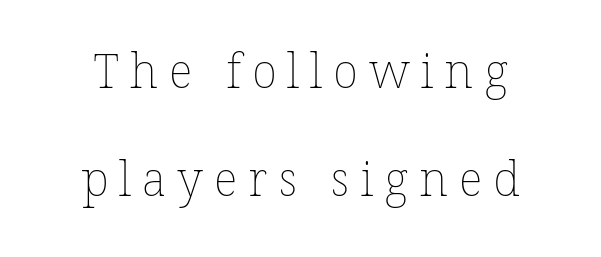
Q: Is the text bold? A: No.
Q: Is the text underlined? A: No.
Q: How is the paragraph aligned? A: Centered.
Q: Is the spacing between letters normal or unusually wide? A: Unusually wide.
Q: Is the spacing between lines tight, normal or loose? A: Loose.
Q: Width (condensed, normal, or wide)? A: Normal.
Q: Stroke contrast? A: Low.
Q: x-height? A: Medium.
Q: Monospaced? A: No.
